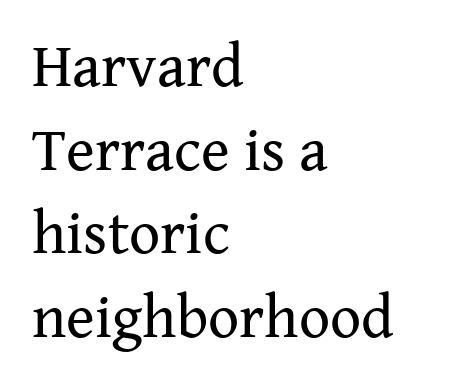
{"serif": "yes", "italic": "no", "bold": "no", "weight": "regular", "width": "normal", "stroke_contrast": "medium", "x_height": "medium", "monospaced": "no", "underline": "no", "align": "left", "line_spacing": "normal", "line_spacing_ratio": 1.37, "letter_spacing": "normal", "letter_spacing_em": 0.0, "glyph_px": 61}
